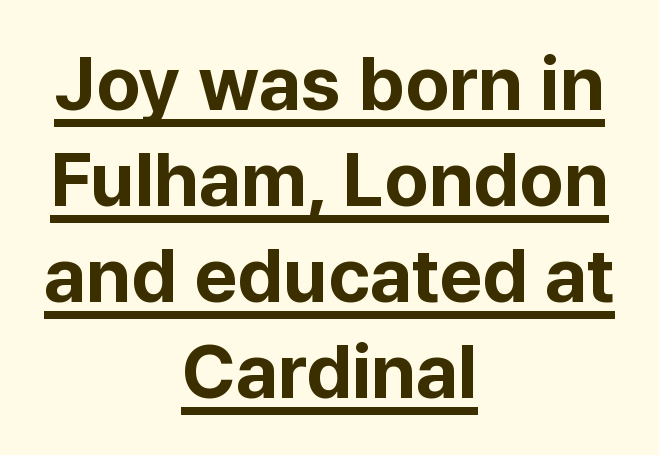
Q: Is the text bold? A: Yes.
Q: Is the text italic (slanted)? A: No, it is upright.
Q: Is the typeface a serif or a sans-serif typeface? A: Sans-serif.
Q: Is the text underlined? A: Yes.
Q: How is the paragraph aligned? A: Centered.
Q: Is the spacing between letters normal or unusually wide? A: Normal.
Q: Is the spacing between lines tight, normal or loose? A: Normal.
Q: Width (condensed, normal, or wide)? A: Normal.
Q: Stroke contrast? A: Low.
Q: x-height? A: Medium.
Q: Monospaced? A: No.
